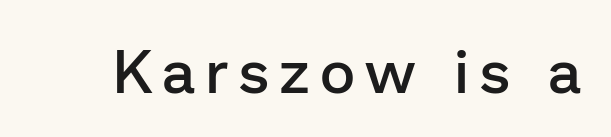
Nope, not italic — everything's standing straight. Decoration check: the copy has no underline. Here the designer chose a conventional face with non-uniform glyph widths. The typeface chosen for these lines omits serifs. This is the in-between weight designers call semibold or demi.
